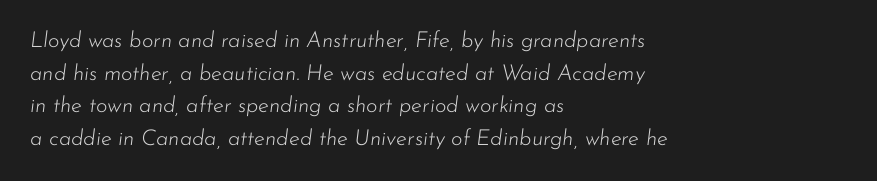
The image shows 22 px text type, italic (leaning right); set left-aligned, normal line spacing (1.48x), normal letter spacing, not underlined.
